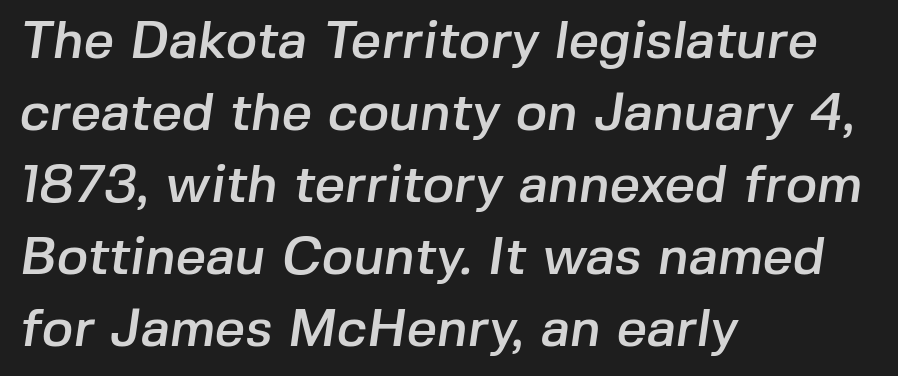
Leading matches the norm, producing a regular column. Left-aligned paragraph, ragged on the right. Plain, unruled lines of type. Nope, no serifs anywhere on these letters. The line texture is even and compact thanks to regular tracking. The letters advance in unequal steps, a hallmark of proportional type.
